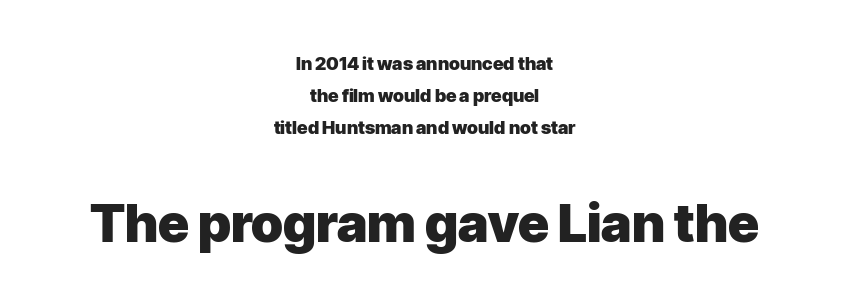
The image shows 53 px heavy sans-serif type, upright; set centered, line spacing 1.77x, normal letter spacing, not underlined; the second (bottom) block is 2.94x larger; low stroke contrast and a medium x-height.
